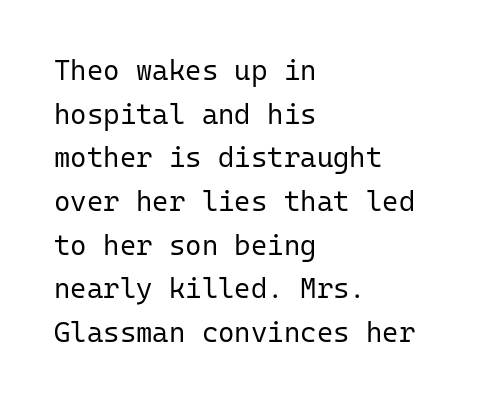
The image shows 28 px regular-weight sans-serif type, upright, monospaced; set left-aligned, normal line spacing (1.56x), normal letter spacing, not underlined; low stroke contrast and a medium x-height.
